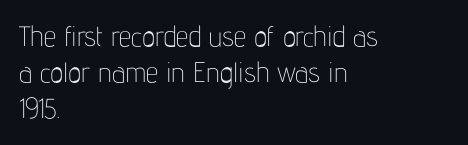
The image shows 28 px thin, condensed sans-serif type, upright; set left-aligned, normal line spacing (1.29x), normal letter spacing, not underlined; low stroke contrast and a medium x-height.
